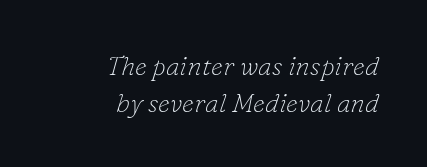
{"italic": "yes", "lean": "right", "slant_degrees": 16, "bold": "no", "underline": "no", "align": "right", "line_spacing": "normal", "line_spacing_ratio": 1.37, "letter_spacing": "normal", "letter_spacing_em": 0.0, "glyph_px": 27}
